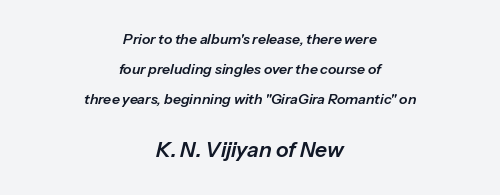
{"italic": "yes", "lean": "right", "slant_degrees": 13, "underline": "no", "align": "center", "line_spacing": "loose", "line_spacing_ratio": 2.13, "letter_spacing": "normal", "letter_spacing_em": 0.0, "larger_block": "second", "size_ratio": 1.5, "glyph_px": 21}
